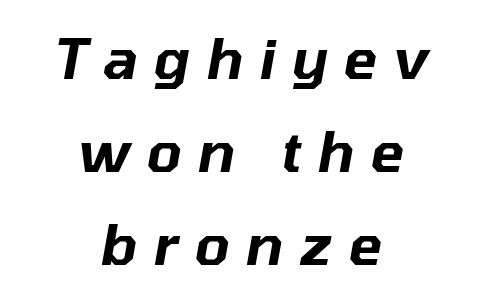
Descenders are the only things crossing below the line. The text block is weighted toward neither margin, spreading evenly from the middle. Compared with typical paragraphs, the rows here are spaced about the same. A typesetter would mark this as italic. You could not count columns in this text — the font is proportionally spaced.
